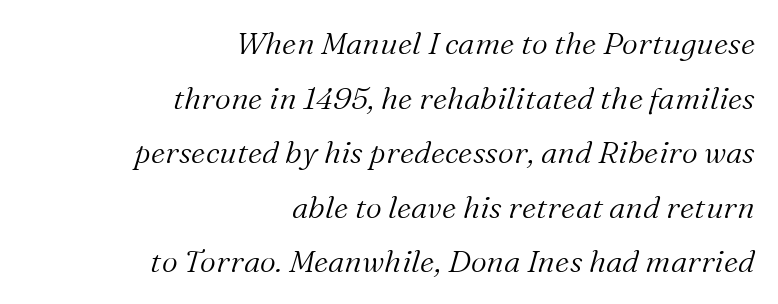
{"serif": "yes", "italic": "yes", "lean": "right", "slant_degrees": 16, "bold": "no", "weight": "light", "width": "normal", "stroke_contrast": "medium", "x_height": "medium", "monospaced": "no", "underline": "no", "align": "right", "line_spacing_ratio": 1.76, "letter_spacing": "normal", "letter_spacing_em": 0.0, "glyph_px": 31}
